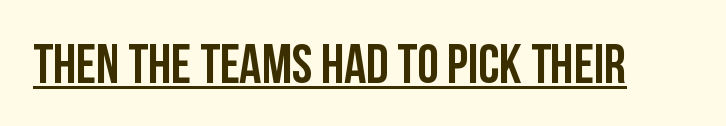
The image shows 55 px semibold, condensed sans-serif type, upright; set normal letter spacing, underlined; low stroke contrast and a large x-height.
